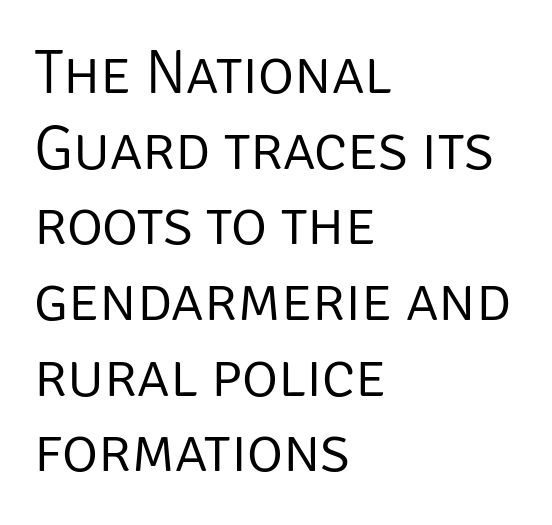
Q: Is the text bold? A: No.
Q: Is the text italic (slanted)? A: No, it is upright.
Q: Is the typeface a serif or a sans-serif typeface? A: Sans-serif.
Q: Is the text underlined? A: No.
Q: How is the paragraph aligned? A: Left-aligned.
Q: Is the spacing between letters normal or unusually wide? A: Normal.
Q: Width (condensed, normal, or wide)? A: Normal.
Q: Stroke contrast? A: Low.
Q: x-height? A: Large.
Q: Monospaced? A: No.
